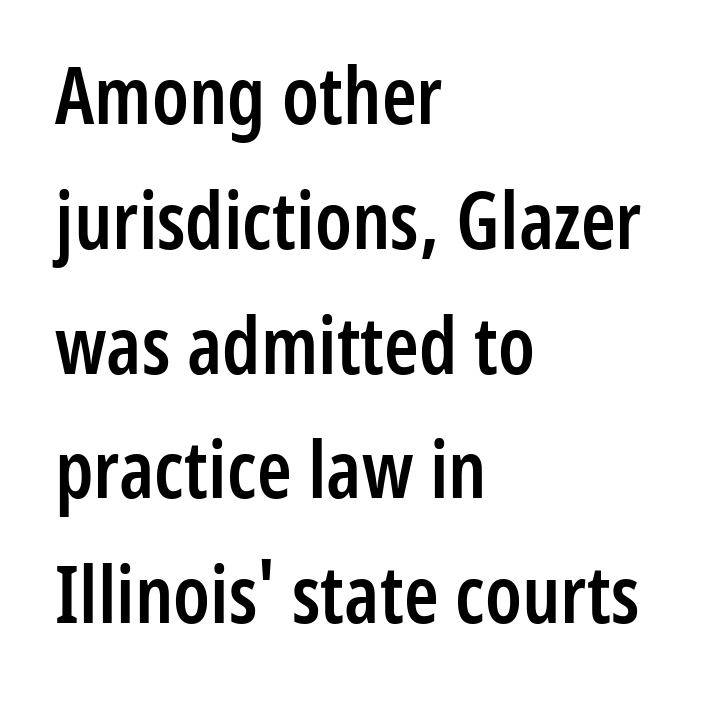
The image shows 79 px semibold, condensed sans-serif type, upright; set left-aligned, normal line spacing (1.58x), normal letter spacing, not underlined; low stroke contrast and a medium x-height.
